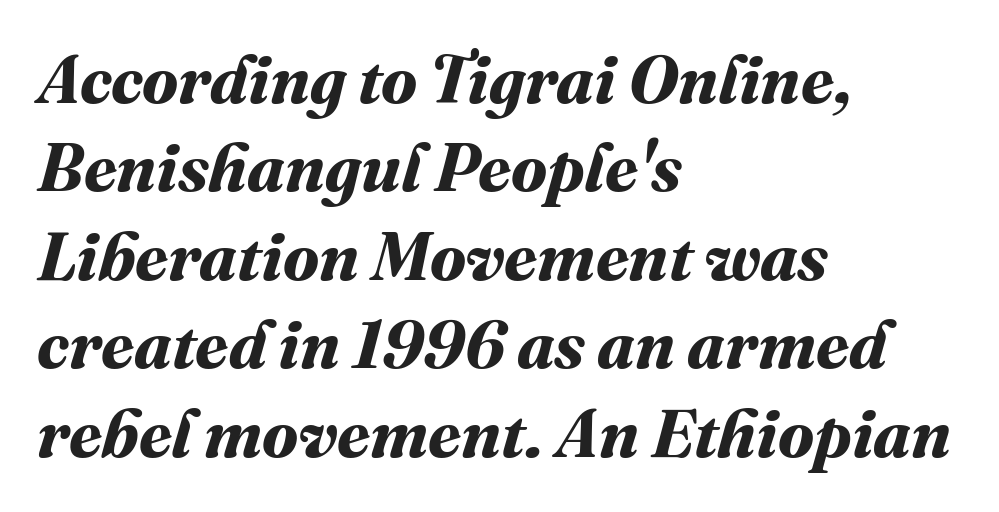
Q: Is the text bold? A: Yes.
Q: Is the text underlined? A: No.
Q: How is the paragraph aligned? A: Left-aligned.
Q: Is the spacing between letters normal or unusually wide? A: Normal.
Q: Is the spacing between lines tight, normal or loose? A: Normal.
Q: Width (condensed, normal, or wide)? A: Normal.
Q: Stroke contrast? A: Medium.
Q: x-height? A: Medium.
Q: Monospaced? A: No.
